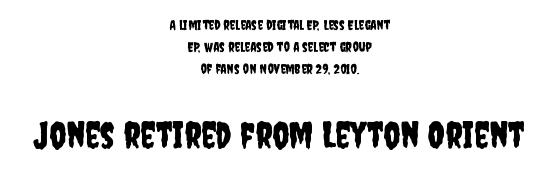
The letters carry no serifs — their stems end cleanly without finishing strokes. The space directly below the letters is spotless. Horizontally, the lines are justified to the midpoint only. A roman cut, with each character standing at attention. The designer gave the closing block more size than the opening block. Nobody touched the tracking dial on this one.
